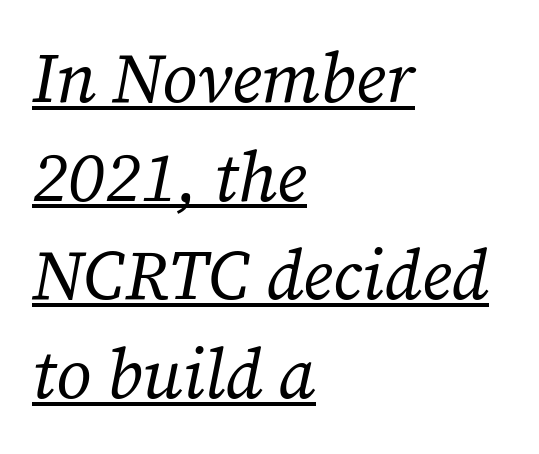
A student would call this left alignment; a typographer would say flush left, rag right. Words appear dense and cohesive because spacing is normal. Think of a printed novel: that variable character pitch is what you see here. Are there feet on the stems? There are — it's a serif.
